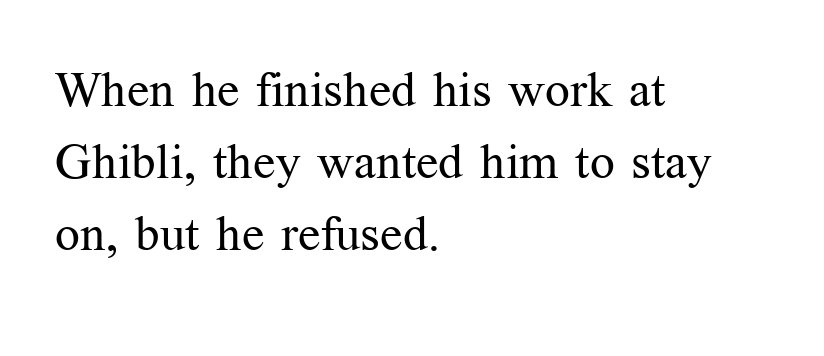
Regarding leading, the lines here are spaced in the standard way. To sum up the face: it has serifs. Students, note that the glyphs here touch the page at normal intervals. The paragraph has a hard left edge and a soft right edge. When letters stand straight like this, we call the style roman or upright.
